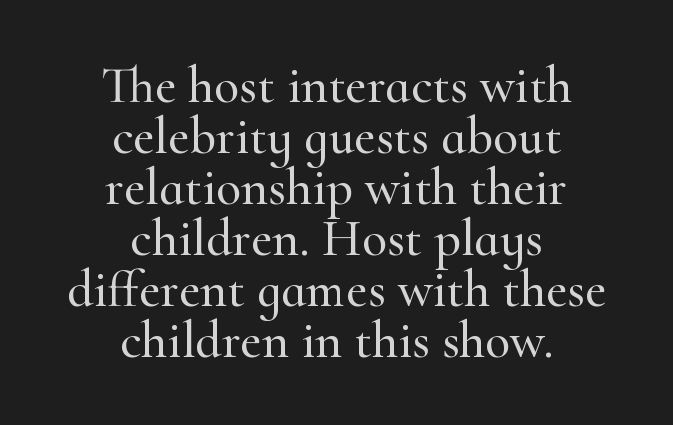
{"serif": "yes", "italic": "no", "width": "normal", "stroke_contrast": "high", "x_height": "small", "monospaced": "no", "underline": "no", "align": "center", "line_spacing": "tight", "line_spacing_ratio": 0.98, "letter_spacing": "normal", "letter_spacing_em": 0.0, "glyph_px": 52}
